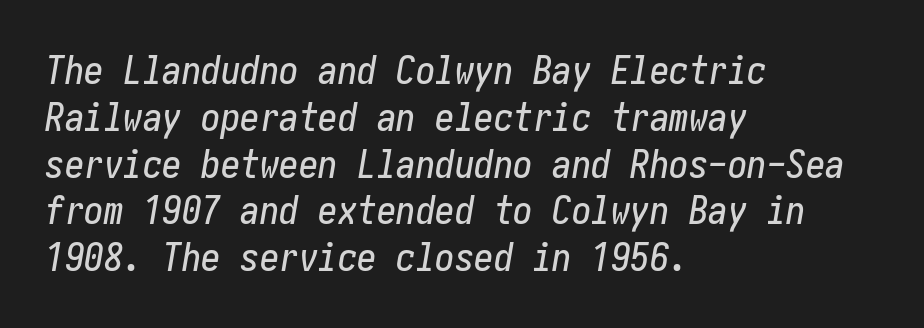
Q: Is the text italic (slanted)? A: Yes, it leans right by about 10 degrees.
Q: Is the text underlined? A: No.
Q: How is the paragraph aligned? A: Left-aligned.
Q: Is the spacing between letters normal or unusually wide? A: Normal.
Q: Width (condensed, normal, or wide)? A: Condensed.
Q: Stroke contrast? A: Low.
Q: x-height? A: Medium.
